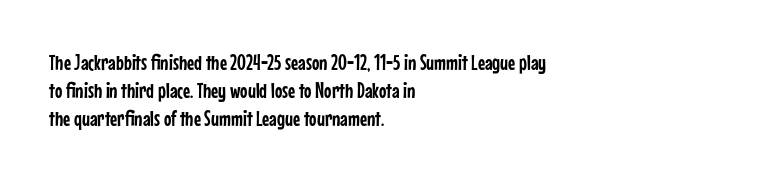
In terms of leading, this rendering sits right in the middle. Do the letters lean? They stand straight. These lines stack with their left ends in a neat column. The zone under the glyphs is completely vacant. The letters sit at their default tracking, neither squeezed nor spread.
